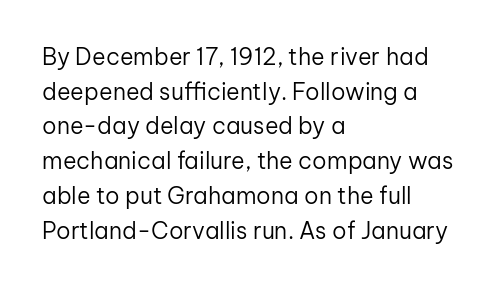
Q: Is the text bold? A: No.
Q: Is the text italic (slanted)? A: No, it is upright.
Q: Is the text underlined? A: No.
Q: How is the paragraph aligned? A: Left-aligned.
Q: Is the spacing between letters normal or unusually wide? A: Normal.
Q: Is the spacing between lines tight, normal or loose? A: Normal.
